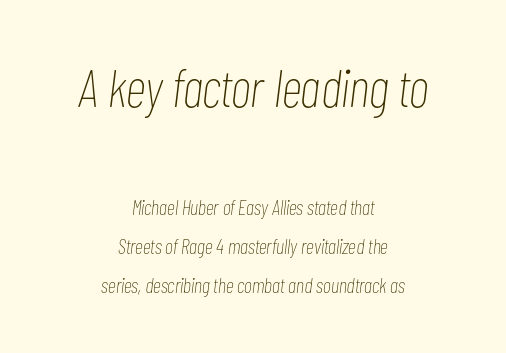
The image shows 53 px thin, condensed type, italic (leaning right); set centered, line spacing 1.85x, normal letter spacing, not underlined; the first (top) block is 2.52x larger; low stroke contrast and a medium x-height.
